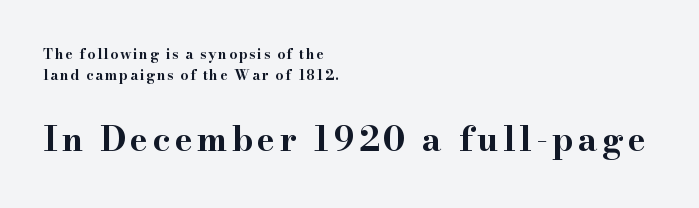
{"serif": "yes", "italic": "no", "bold": "yes", "weight": "bold", "width": "wide", "stroke_contrast": "high", "x_height": "small", "monospaced": "no", "underline": "no", "align": "left", "line_spacing": "normal", "line_spacing_ratio": 1.48, "larger_block": "second", "size_ratio": 2.43, "glyph_px": 34}
